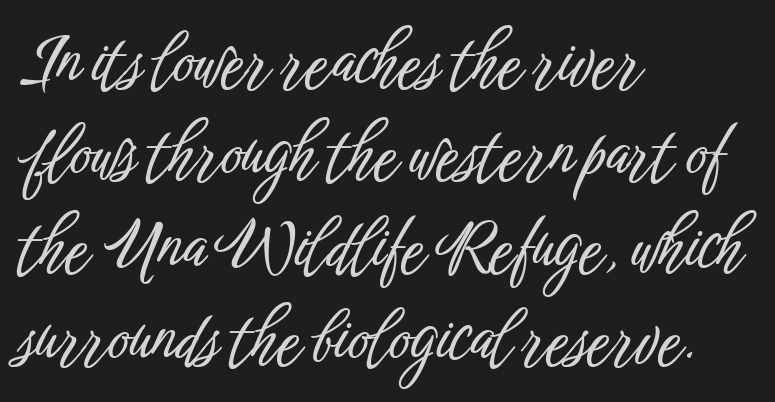
The image shows 65 px condensed sans-serif type; set left-aligned, normal line spacing (1.42x), normal letter spacing, not underlined; low stroke contrast and a medium x-height.
